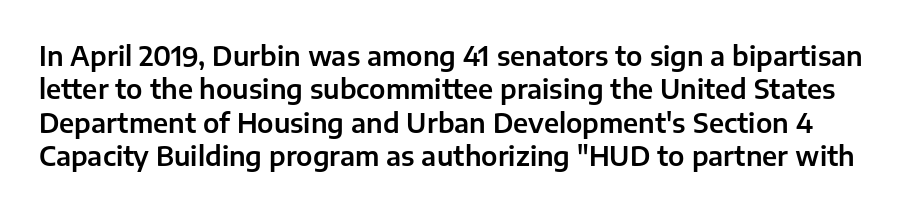
{"italic": "no", "underline": "no", "line_spacing": "normal", "line_spacing_ratio": 1.28, "letter_spacing": "normal", "letter_spacing_em": 0.0, "glyph_px": 26}
